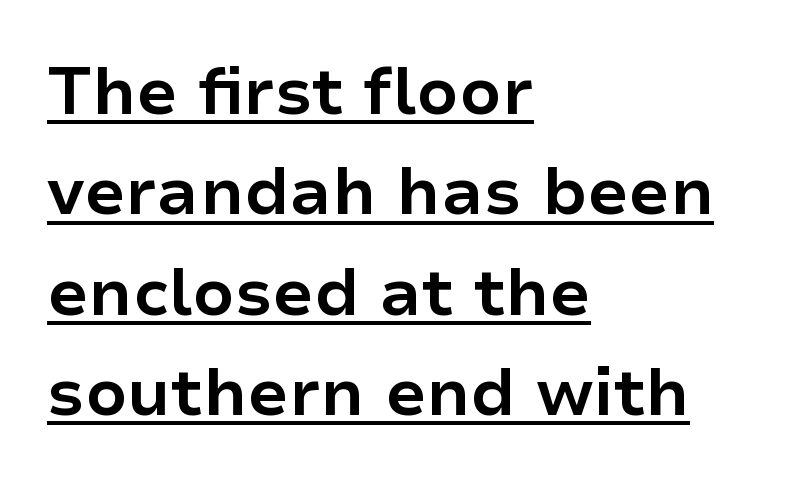
Q: Is the text bold? A: Yes.
Q: Is the text italic (slanted)? A: No, it is upright.
Q: Is the typeface a serif or a sans-serif typeface? A: Sans-serif.
Q: Is the text underlined? A: Yes.
Q: How is the paragraph aligned? A: Left-aligned.
Q: Is the spacing between letters normal or unusually wide? A: Normal.
Q: Is the spacing between lines tight, normal or loose? A: Normal.
Q: Width (condensed, normal, or wide)? A: Normal.
Q: Stroke contrast? A: Low.
Q: x-height? A: Medium.
Q: Monospaced? A: No.
